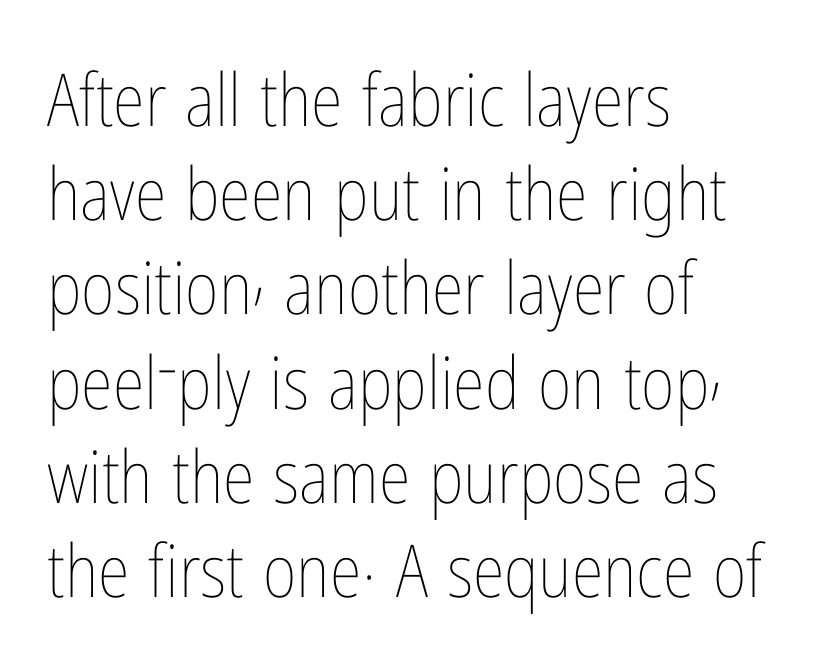
{"italic": "no", "bold": "no", "weight": "thin", "width": "condensed", "stroke_contrast": "low", "x_height": "medium", "monospaced": "no", "underline": "no", "align": "left", "line_spacing": "normal", "line_spacing_ratio": 1.29, "letter_spacing": "normal", "letter_spacing_em": 0.0, "glyph_px": 73}
